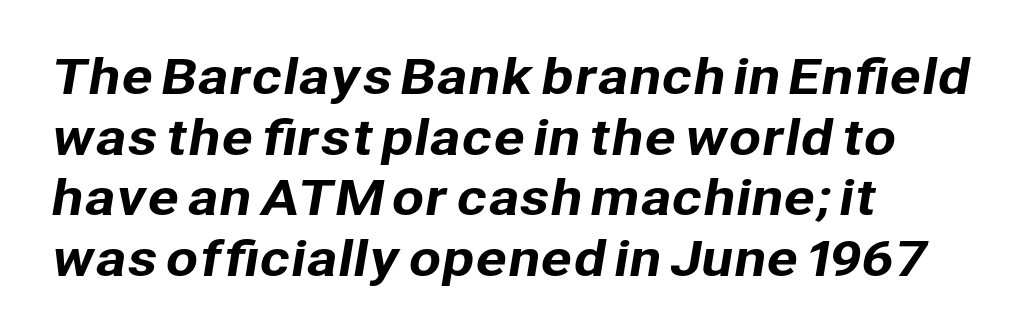
Casual observation: everything's shoved over to the left. Note the varied advance widths — an 'i' is clearly narrower than an 'm'. In terms of letterform style, serifs are entirely absent. Honestly, the row spacing looks completely unremarkable. Is the letter spacing exaggerated? No — it looks like the ordinary default.
